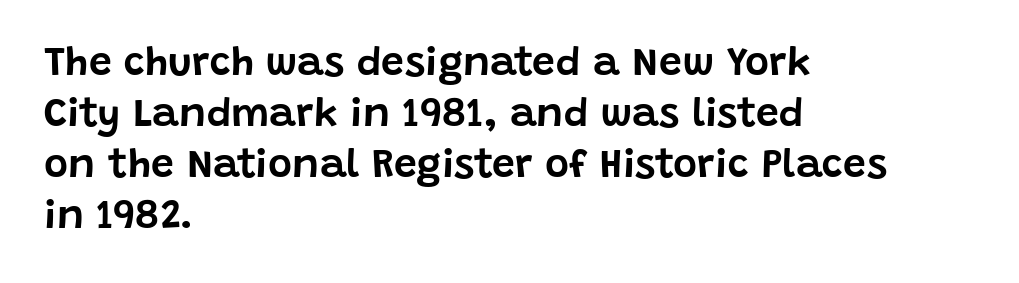
Q: Is the text italic (slanted)? A: No, it is upright.
Q: Is the typeface a serif or a sans-serif typeface? A: Sans-serif.
Q: Is the text underlined? A: No.
Q: How is the paragraph aligned? A: Left-aligned.
Q: Is the spacing between letters normal or unusually wide? A: Normal.
Q: Width (condensed, normal, or wide)? A: Normal.
Q: Stroke contrast? A: Low.
Q: x-height? A: Large.
Q: Monospaced? A: No.
